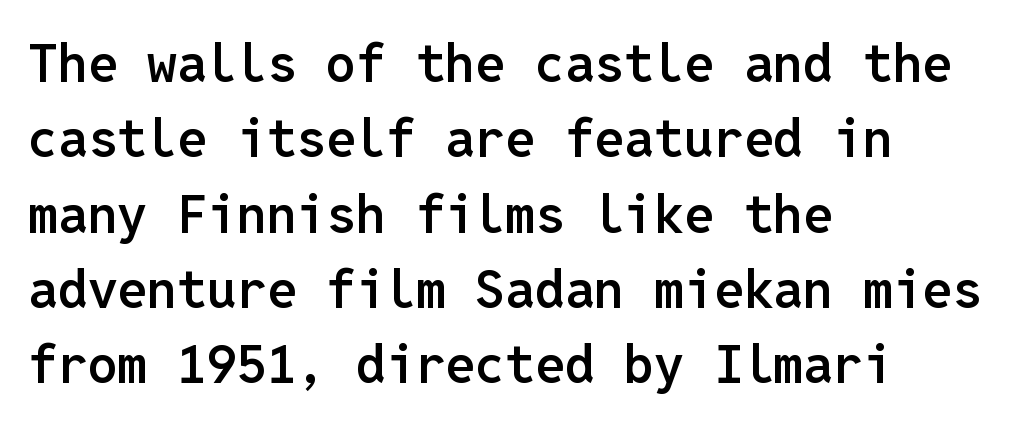
{"serif": "no", "italic": "no", "bold": "semi", "weight": "semibold", "width": "normal", "stroke_contrast": "low", "x_height": "medium", "monospaced": "yes", "underline": "no", "align": "left", "line_spacing": "normal", "line_spacing_ratio": 1.42, "letter_spacing": "normal", "letter_spacing_em": 0.0, "glyph_px": 53}
